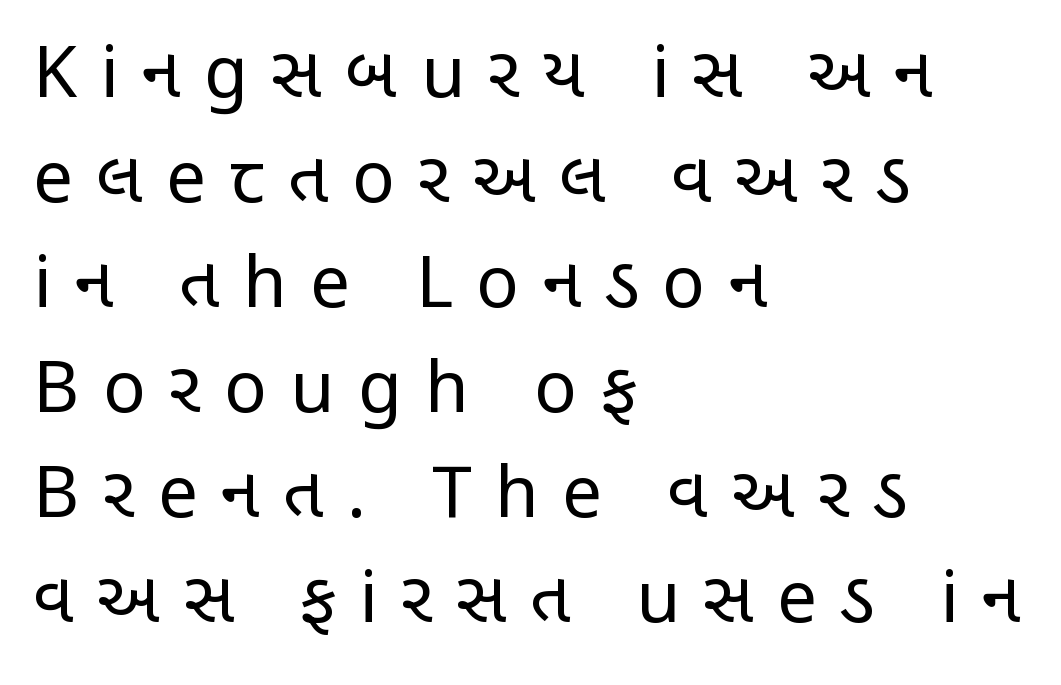
Q: Is the text bold? A: No.
Q: Is the text italic (slanted)? A: No, it is upright.
Q: Is the typeface a serif or a sans-serif typeface? A: Sans-serif.
Q: Is the text underlined? A: No.
Q: How is the paragraph aligned? A: Left-aligned.
Q: Is the spacing between letters normal or unusually wide? A: Unusually wide.
Q: Is the spacing between lines tight, normal or loose? A: Normal.
Q: Width (condensed, normal, or wide)? A: Condensed.
Q: Stroke contrast? A: Low.
Q: x-height? A: Large.
Q: Monospaced? A: No.
